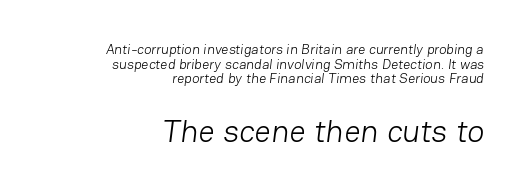
Here the designer chose a conventional face with non-uniform glyph widths. Type size steps up from the first block to the second. Unbolded letterforms with no extra heft. Spacing between characters is what you'd get straight out of the box. The space directly below the letters is spotless. The compositor pushed each line to the right boundary.
